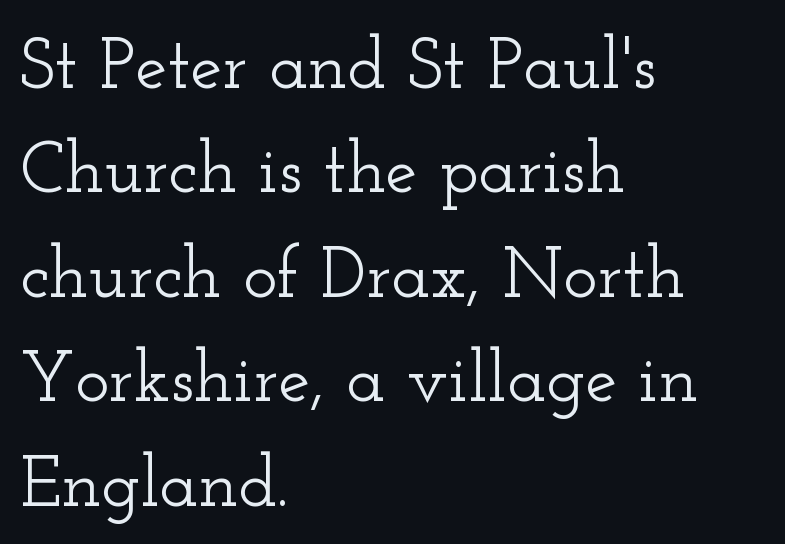
{"serif": "yes", "italic": "no", "width": "wide", "stroke_contrast": "low", "x_height": "small", "monospaced": "no", "underline": "no", "align": "left", "line_spacing": "normal", "line_spacing_ratio": 1.45, "letter_spacing": "normal", "letter_spacing_em": 0.0, "glyph_px": 72}
